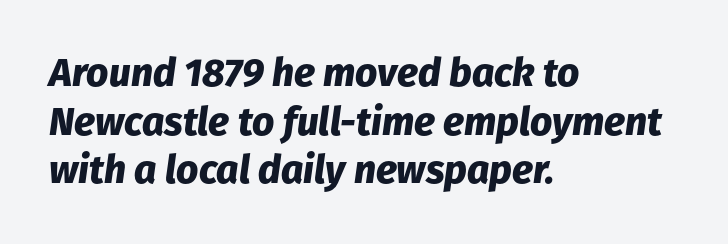
{"italic": "yes", "lean": "right", "slant_degrees": 8, "bold": "yes", "weight": "heavy", "width": "normal", "stroke_contrast": "low", "x_height": "medium", "monospaced": "no", "underline": "no", "align": "left", "line_spacing": "normal", "line_spacing_ratio": 1.25, "letter_spacing": "normal", "letter_spacing_em": 0.0, "glyph_px": 39}
